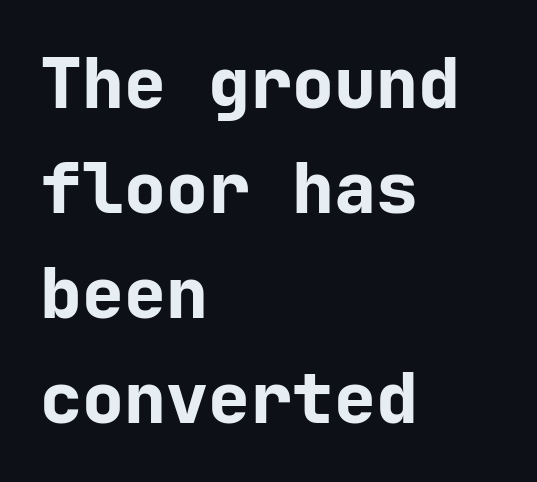
Q: Is the text bold? A: Yes.
Q: Is the text italic (slanted)? A: No, it is upright.
Q: Is the typeface a serif or a sans-serif typeface? A: Sans-serif.
Q: Is the text underlined? A: No.
Q: How is the paragraph aligned? A: Left-aligned.
Q: Is the spacing between letters normal or unusually wide? A: Normal.
Q: Is the spacing between lines tight, normal or loose? A: Normal.
Q: Width (condensed, normal, or wide)? A: Normal.
Q: Stroke contrast? A: Low.
Q: x-height? A: Medium.
Q: Monospaced? A: Yes.
